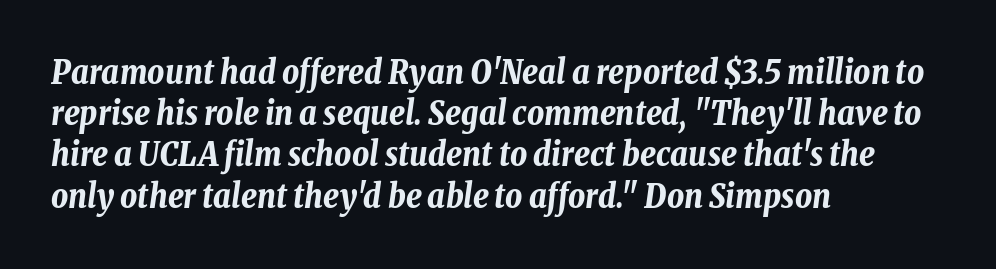
{"italic": "yes", "lean": "right", "slant_degrees": 8, "bold": "yes", "weight": "bold", "width": "condensed", "stroke_contrast": "low", "x_height": "medium", "monospaced": "no", "underline": "no", "align": "left", "line_spacing": "normal", "line_spacing_ratio": 1.25, "letter_spacing": "normal", "letter_spacing_em": 0.0, "glyph_px": 33}
